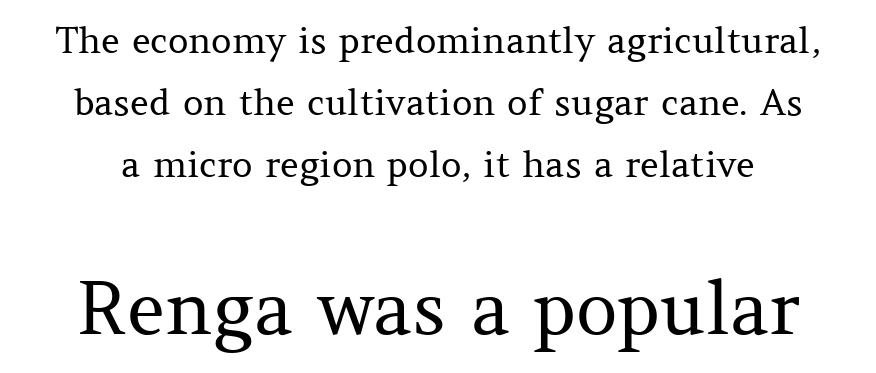
{"serif": "yes", "italic": "no", "bold": "no", "weight": "regular", "width": "normal", "stroke_contrast": "medium", "x_height": "medium", "monospaced": "no", "underline": "no", "line_spacing_ratio": 1.72, "letter_spacing": "normal", "letter_spacing_em": 0.0, "larger_block": "second", "size_ratio": 2.03, "glyph_px": 73}
